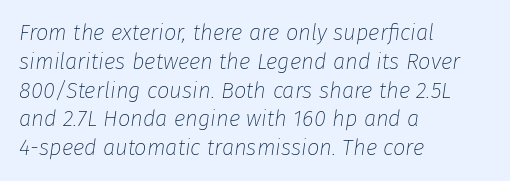
The face used here is rendered with its standard letterfit. This sample keeps an unexceptional amount of space between lines. All the whitespace from short lines collects on the right. The typeface has the unassuming heft of standard copy or less.
